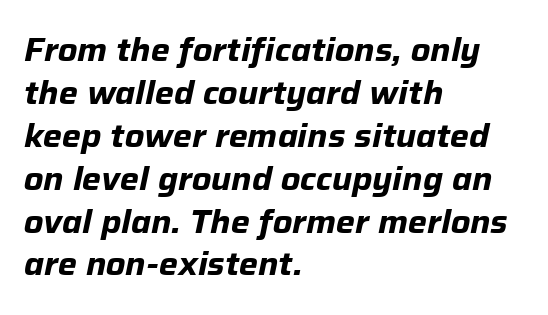
{"italic": "yes", "lean": "right", "slant_degrees": 12, "bold": "yes", "weight": "bold", "width": "normal", "stroke_contrast": "low", "x_height": "medium", "monospaced": "no", "underline": "no", "align": "left", "line_spacing": "normal", "line_spacing_ratio": 1.34, "letter_spacing": "normal", "letter_spacing_em": 0.0, "glyph_px": 32}
